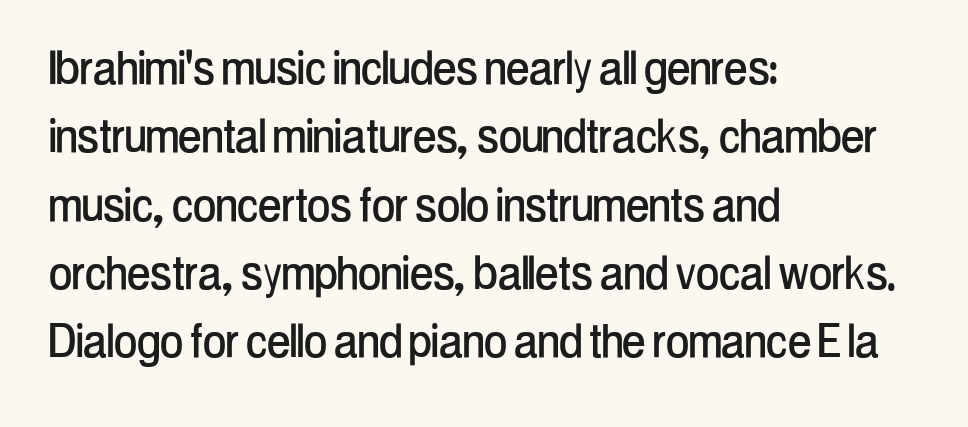
{"serif": "no", "italic": "no", "width": "condensed", "stroke_contrast": "low", "x_height": "medium", "monospaced": "no", "underline": "no", "align": "left", "line_spacing_ratio": 1.22, "letter_spacing": "normal", "letter_spacing_em": 0.0, "glyph_px": 56}
